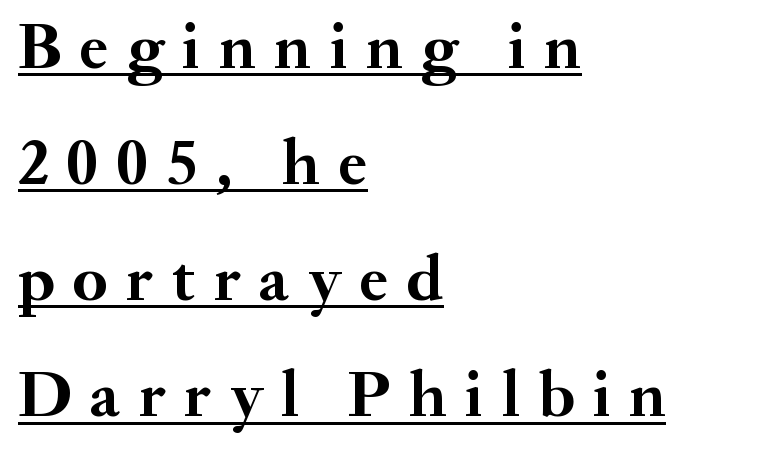
These characters rest on top of a visible drawn line. The rendering uses a bold face; every stroke is thick and dark. The passage shown is typed in a proportional face where columns would drift. Characters follow at a spacing far wider than the type designer built in. Visually the block forms a straight wall on the left and a jagged coastline on the right.
